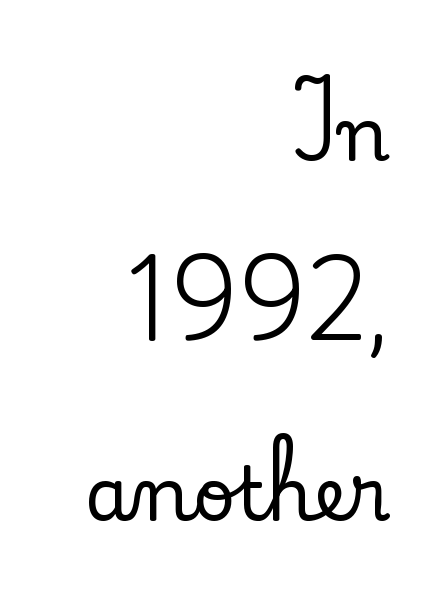
The image shows 74 px serif type, upright; set right-aligned, loose line spacing (2.43x), normal letter spacing, not underlined; low stroke contrast and a small x-height.
